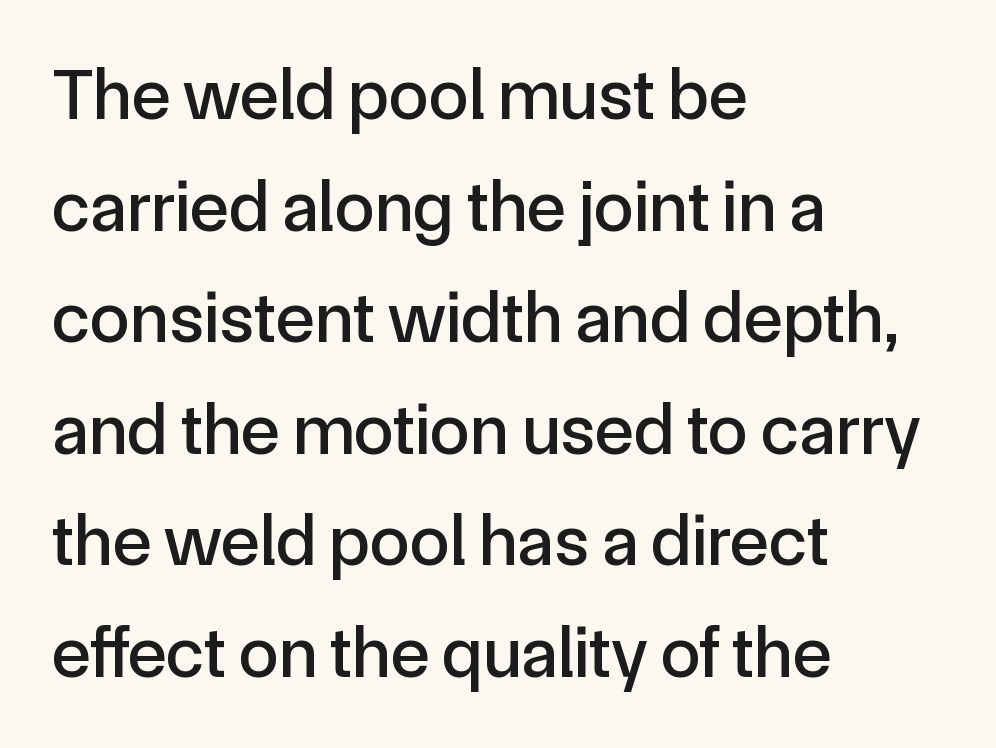
The lines in this sample share a left origin and differ only in where they stop. Default kerning and tracking; the words read as compact shapes. You could not count columns in this text — the font is proportionally spaced. Every stem runs plumb, perpendicular to the baseline. Letters rest on an invisible, unmarked baseline. Vertical spacing — default.
